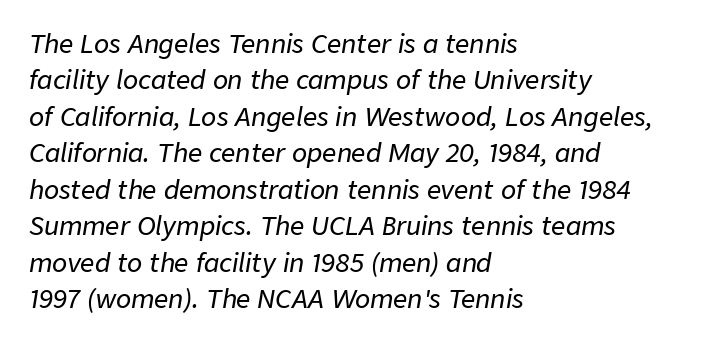
The image shows 25 px text type, italic (leaning right); set left-aligned, normal line spacing (1.46x), normal letter spacing, not underlined.
